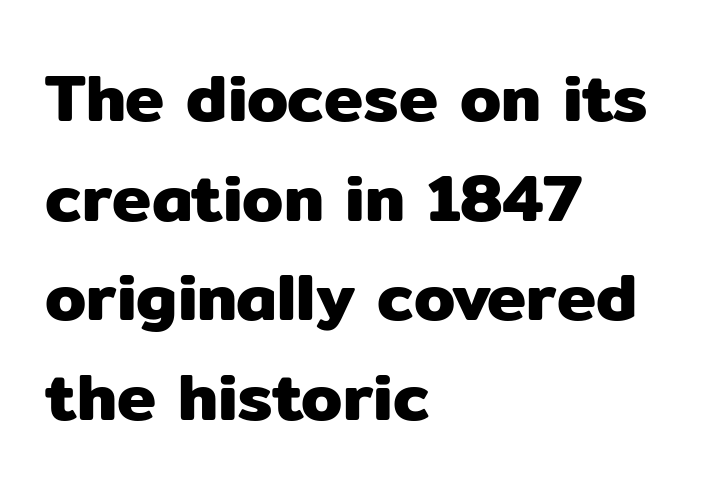
{"serif": "no", "italic": "no", "width": "normal", "stroke_contrast": "low", "x_height": "medium", "monospaced": "no", "underline": "no", "align": "left", "line_spacing": "normal", "line_spacing_ratio": 1.51, "letter_spacing": "normal", "letter_spacing_em": 0.0, "glyph_px": 66}
